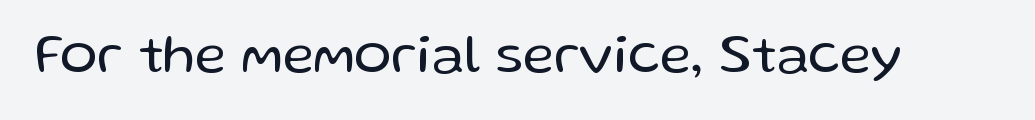
Q: Is the text bold? A: No.
Q: Is the text italic (slanted)? A: No, it is upright.
Q: Is the typeface a serif or a sans-serif typeface? A: Sans-serif.
Q: Is the text underlined? A: No.
Q: Is the spacing between letters normal or unusually wide? A: Normal.
Q: Width (condensed, normal, or wide)? A: Normal.
Q: Stroke contrast? A: Low.
Q: x-height? A: Medium.
Q: Monospaced? A: No.
